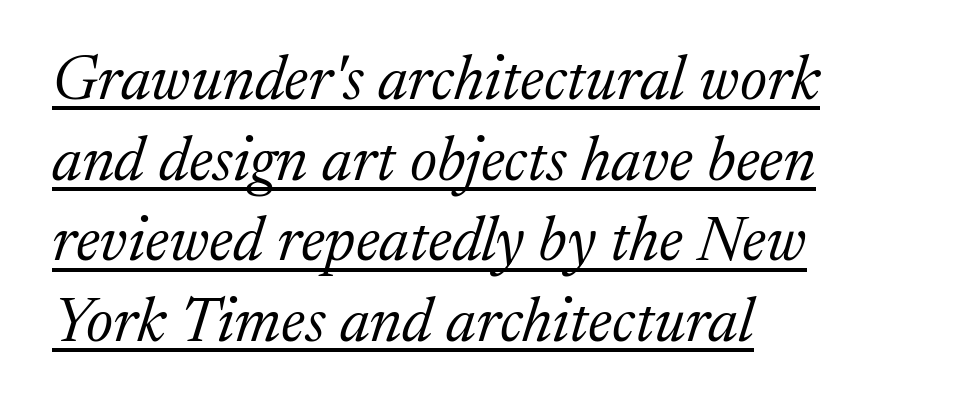
The image shows 63 px light serif type, italic (leaning right); set left-aligned, normal line spacing (1.28x), normal letter spacing, underlined; medium stroke contrast and a medium x-height.
